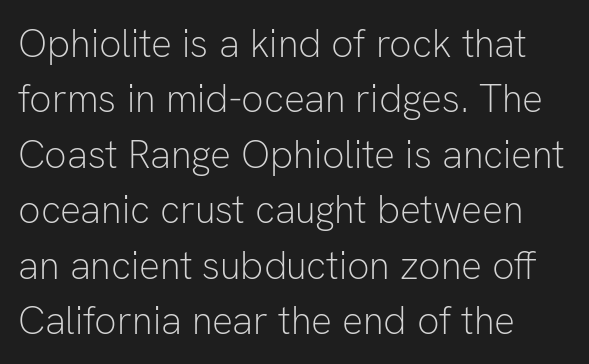
The image shows 39 px light sans-serif type, upright; set left-aligned, normal line spacing (1.42x), normal letter spacing, not underlined; low stroke contrast and a medium x-height.
